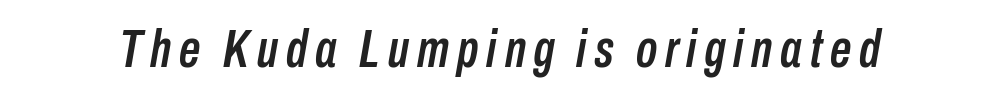
Q: Is the text italic (slanted)? A: Yes, it leans right by about 10 degrees.
Q: Is the text underlined? A: No.
Q: Width (condensed, normal, or wide)? A: Condensed.
Q: Stroke contrast? A: Low.
Q: x-height? A: Medium.
Q: Monospaced? A: No.
